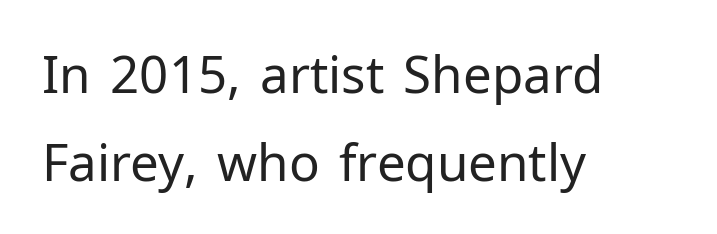
{"serif": "no", "italic": "no", "bold": "no", "weight": "regular", "width": "normal", "stroke_contrast": "low", "x_height": "medium", "monospaced": "no", "underline": "no", "align": "left", "line_spacing_ratio": 1.72, "letter_spacing": "normal", "letter_spacing_em": 0.0, "glyph_px": 51}
